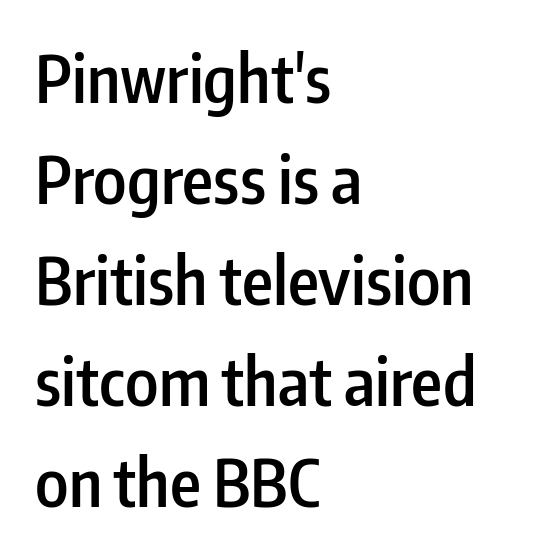
Q: Is the text bold? A: Semi-bold.
Q: Is the text italic (slanted)? A: No, it is upright.
Q: Is the typeface a serif or a sans-serif typeface? A: Sans-serif.
Q: Is the text underlined? A: No.
Q: How is the paragraph aligned? A: Left-aligned.
Q: Is the spacing between letters normal or unusually wide? A: Normal.
Q: Is the spacing between lines tight, normal or loose? A: Normal.
Q: Width (condensed, normal, or wide)? A: Condensed.
Q: Stroke contrast? A: Low.
Q: x-height? A: Medium.
Q: Monospaced? A: No.
